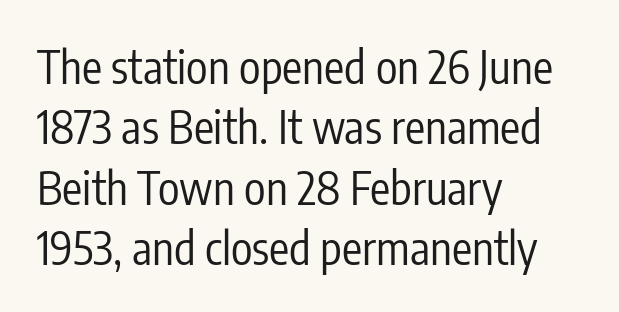
The image shows 45 px regular-weight, condensed sans-serif type, upright; set left-aligned, normal line spacing (1.34x), normal letter spacing, not underlined; low stroke contrast and a medium x-height.
